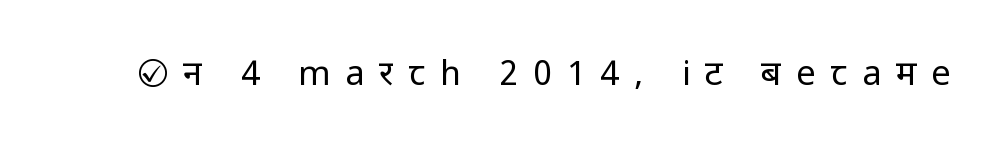
Typographically, this falls in the sans-serif category. Is the type heavy? It reads as light-to-regular instead. Caption: expanded tracking, letters set apart. Check the space under the baseline: it is left empty. You could not count columns in this text — the font is proportionally spaced. Quick note: not italic, upright.
